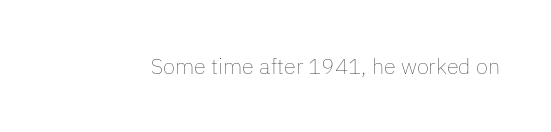
Q: Is the text bold? A: No.
Q: Is the text italic (slanted)? A: No, it is upright.
Q: Is the text underlined? A: No.
Q: Is the spacing between letters normal or unusually wide? A: Normal.
